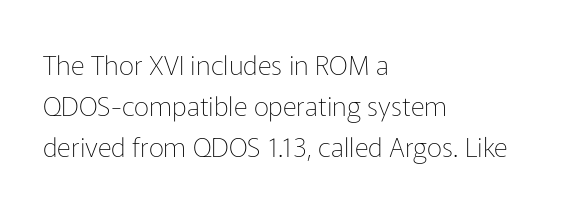
{"italic": "no", "bold": "no", "underline": "no", "align": "left", "line_spacing": "normal", "line_spacing_ratio": 1.52, "letter_spacing": "normal", "letter_spacing_em": 0.0, "glyph_px": 27}
